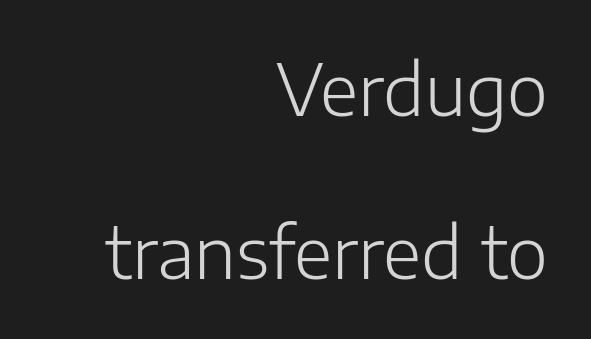
Q: Is the text bold? A: No.
Q: Is the text italic (slanted)? A: No, it is upright.
Q: Is the typeface a serif or a sans-serif typeface? A: Sans-serif.
Q: Is the text underlined? A: No.
Q: How is the paragraph aligned? A: Right-aligned.
Q: Is the spacing between letters normal or unusually wide? A: Normal.
Q: Is the spacing between lines tight, normal or loose? A: Loose.
Q: Width (condensed, normal, or wide)? A: Normal.
Q: Stroke contrast? A: Low.
Q: x-height? A: Medium.
Q: Monospaced? A: No.
